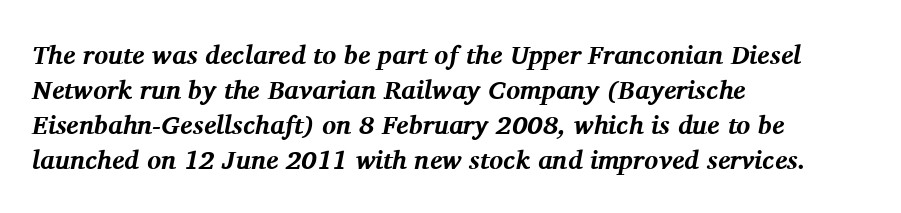
The image shows 26 px bold type, italic (leaning right); set left-aligned, normal line spacing (1.34x), normal letter spacing, not underlined.
